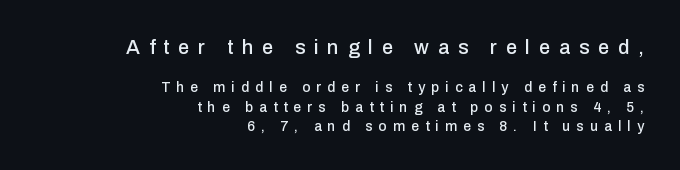
The image shows 20 px text type, upright; set right-aligned, normal line spacing (1.37x), unusually wide letter spacing (+0.44 em), not underlined; the first (top) block is 1.43x larger.
